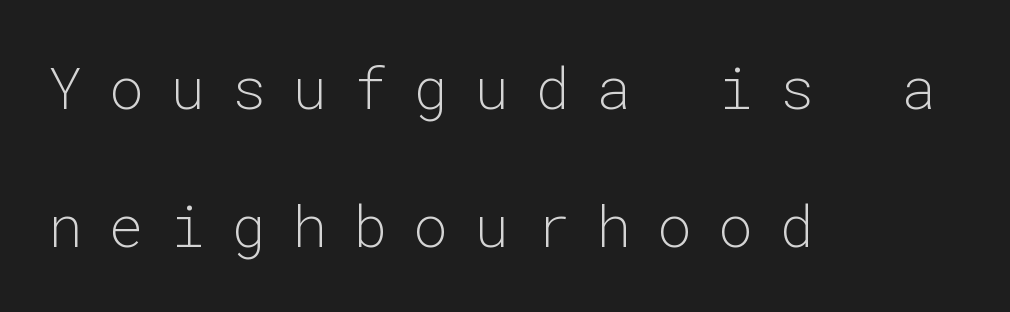
No feet cap the strokes, marking this as sans-serif type. Each letter, wide or thin by design, is forced into the same width here. Decoration check: the copy has no underline. The lettering holds an erect, upright posture throughout.
